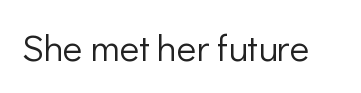
{"serif": "no", "italic": "no", "bold": "no", "weight": "light", "width": "normal", "stroke_contrast": "low", "x_height": "medium", "monospaced": "no", "underline": "no", "letter_spacing": "normal", "letter_spacing_em": 0.0, "glyph_px": 37}
